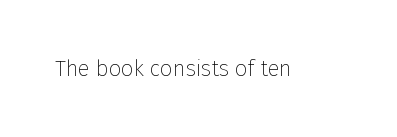
The space directly below the letters is spotless. Quick note: not italic, upright. The line texture is even and compact thanks to regular tracking. These glyphs show unthickened strokes, regular width or finer.
